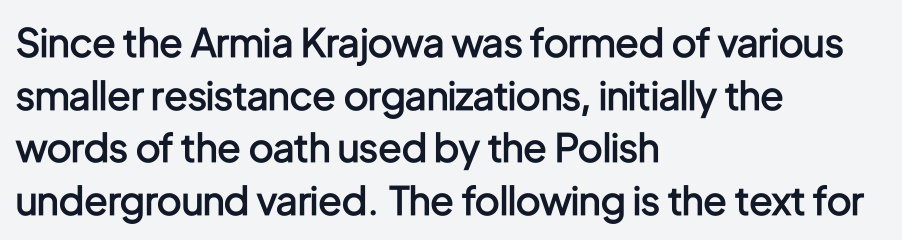
Q: Is the text bold? A: Semi-bold.
Q: Is the text italic (slanted)? A: No, it is upright.
Q: Is the typeface a serif or a sans-serif typeface? A: Sans-serif.
Q: Is the text underlined? A: No.
Q: How is the paragraph aligned? A: Left-aligned.
Q: Is the spacing between letters normal or unusually wide? A: Normal.
Q: Is the spacing between lines tight, normal or loose? A: Normal.
Q: Width (condensed, normal, or wide)? A: Condensed.
Q: Stroke contrast? A: Low.
Q: x-height? A: Medium.
Q: Monospaced? A: No.
